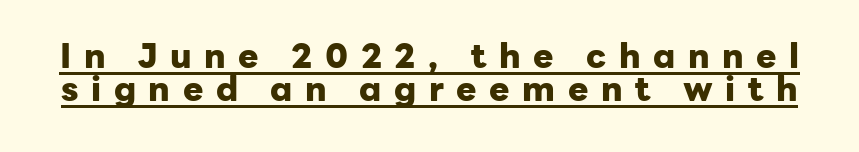
The image shows 34 px heavy sans-serif type, upright; set tight line spacing (0.96x), unusually wide letter spacing (+0.37 em), underlined; low stroke contrast and a medium x-height.
